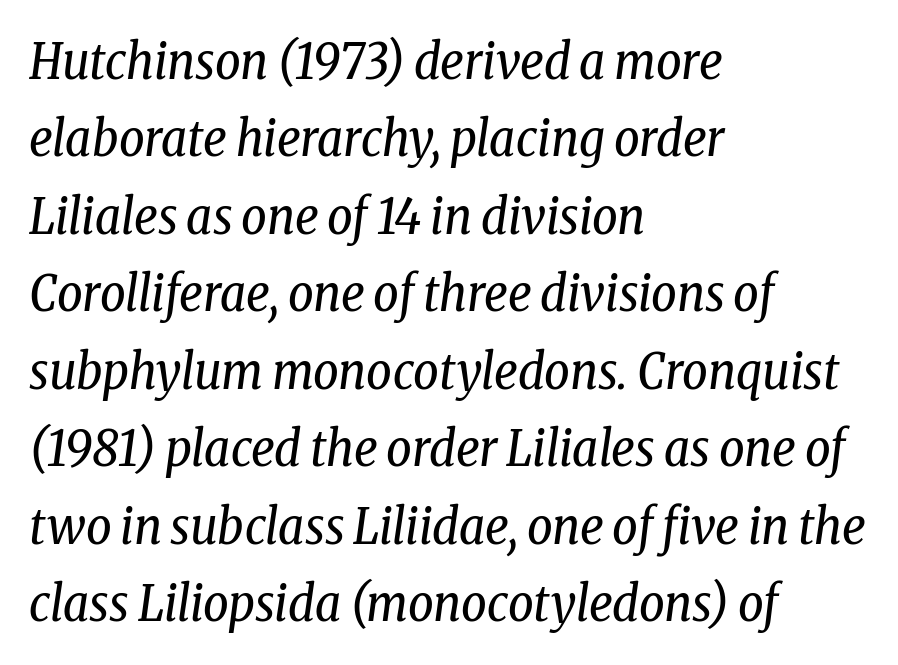
Each word holds together tightly as a unit, with standard inter-letter gaps. Every character sits at an angle, as italics do. No word sits above an underline. This sample keeps an unexceptional amount of space between lines. Letters have the restrained weight of plain body copy at most.
